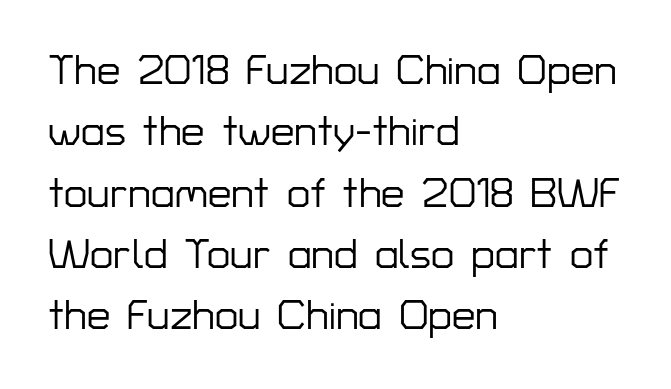
The specimen reads as upright at a glance. Classification — sans serif. Nothing unusual about the tracking: characters are spaced as the font intends. Each letter keeps its own natural width here, so spacing adapts to shape. Descender tails drop into unmarked territory.
